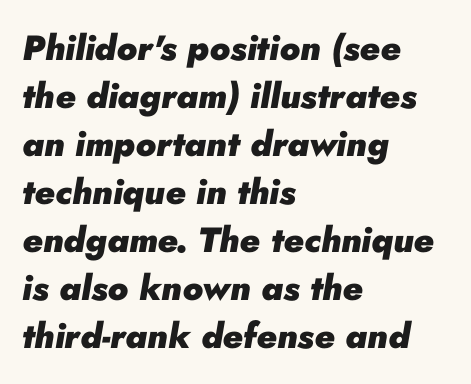
{"italic": "yes", "lean": "right", "slant_degrees": 10, "bold": "yes", "weight": "heavy", "width": "normal", "stroke_contrast": "low", "x_height": "small", "monospaced": "no", "underline": "no", "align": "left", "line_spacing": "normal", "line_spacing_ratio": 1.37, "letter_spacing": "normal", "letter_spacing_em": 0.0, "glyph_px": 35}
